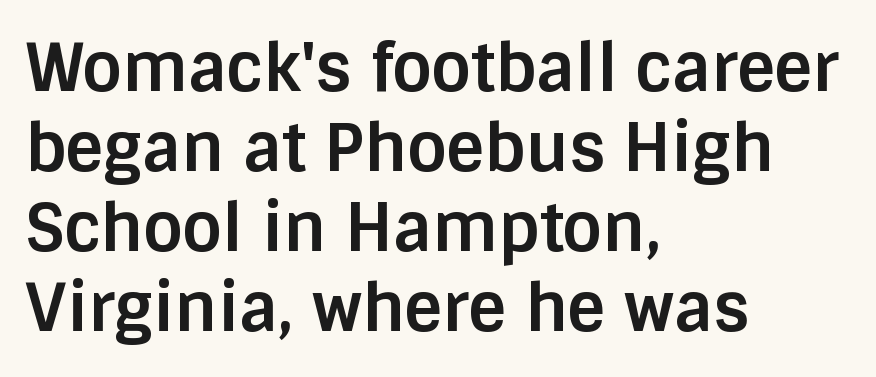
Q: Is the text bold? A: Yes.
Q: Is the text italic (slanted)? A: No, it is upright.
Q: Is the typeface a serif or a sans-serif typeface? A: Sans-serif.
Q: Is the text underlined? A: No.
Q: How is the paragraph aligned? A: Left-aligned.
Q: Is the spacing between letters normal or unusually wide? A: Normal.
Q: Width (condensed, normal, or wide)? A: Normal.
Q: Stroke contrast? A: Low.
Q: x-height? A: Large.
Q: Monospaced? A: No.
